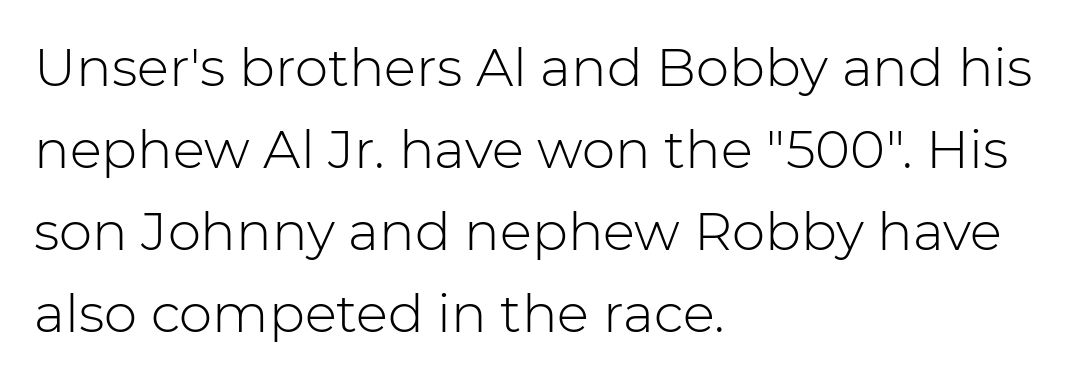
In terms of letterspacing, this is plain default setting. How would I describe the line gaps? Plain and ordinary. Posture: straight, roman, zero tilt. The area under the type is left untouched. Grotesque or geometric, the face here clearly has no serifs.
